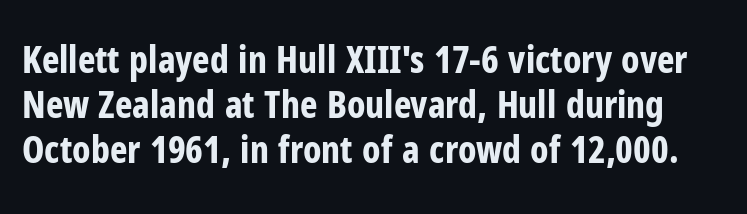
The letters carry no serifs — their stems end cleanly without finishing strokes. How are the letters spaced? Ordinarily, with no added tracking. The typography opts for an upright posture over an oblique one. The string is rendered with underlining switched off.
